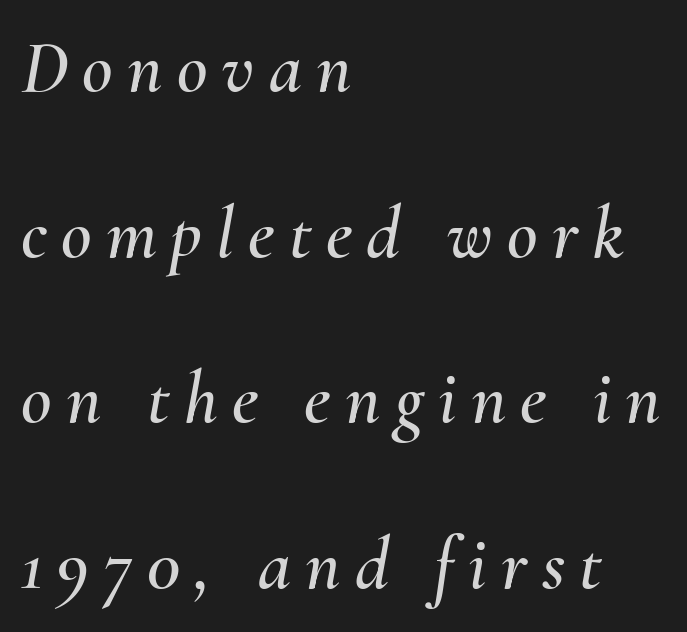
Q: Is the text italic (slanted)? A: Yes, it leans right by about 10 degrees.
Q: Is the text underlined? A: No.
Q: How is the paragraph aligned? A: Left-aligned.
Q: Is the spacing between lines tight, normal or loose? A: Loose.
Q: Width (condensed, normal, or wide)? A: Normal.
Q: Stroke contrast? A: Medium.
Q: x-height? A: Small.
Q: Monospaced? A: No.
